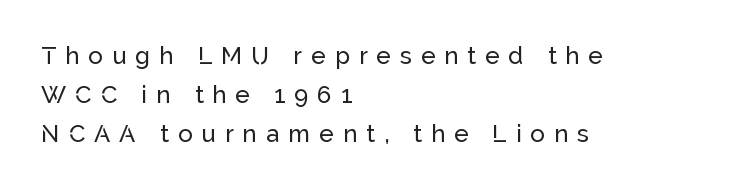
The passage shown is not underscored anywhere. Characters follow at a spacing far wider than the type designer built in. Regular leading. The letters stand straight up with perfectly vertical stems.
